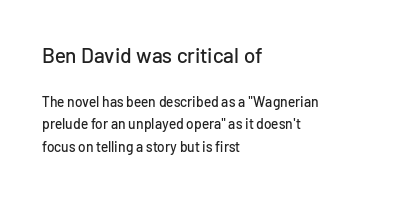
The image shows 21 px text type, upright; set left-aligned, normal line spacing (1.62x), normal letter spacing, not underlined; the first (top) block is 1.5x larger.
